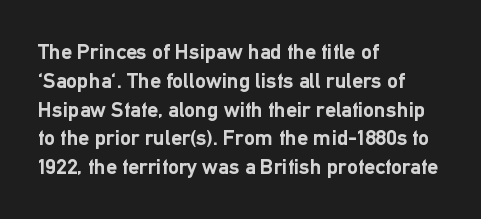
The rows are spaced the way most documents space them. Its strokes are broad and dark, the hallmark of bold type. Posture: upright roman. A bare baseline throughout the passage.
